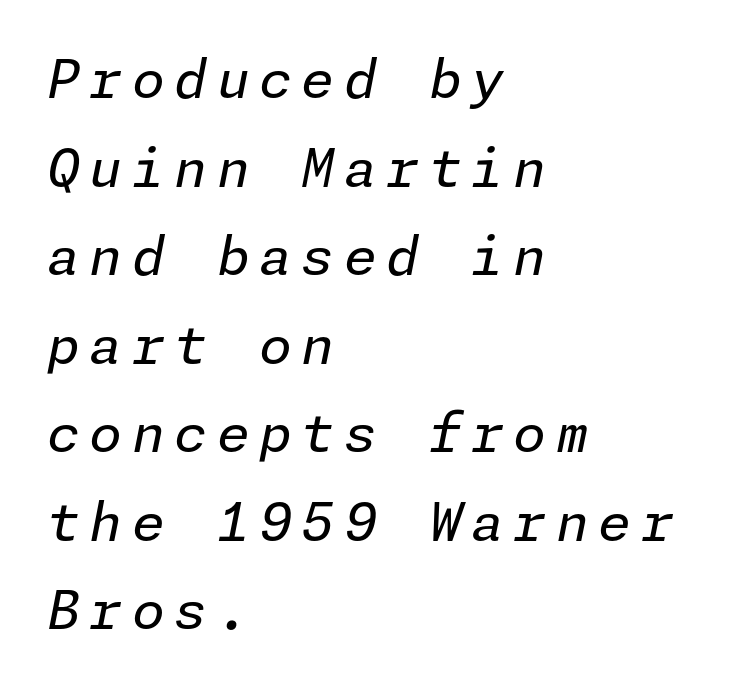
{"italic": "yes", "lean": "right", "slant_degrees": 11, "bold": "no", "weight": "regular", "width": "normal", "stroke_contrast": "low", "x_height": "medium", "underline": "no", "align": "left", "line_spacing": "normal", "line_spacing_ratio": 1.67, "glyph_px": 53}
